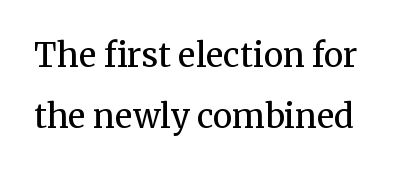
Q: Is the text bold? A: No.
Q: Is the text italic (slanted)? A: No, it is upright.
Q: Is the typeface a serif or a sans-serif typeface? A: Serif.
Q: Is the text underlined? A: No.
Q: Is the spacing between letters normal or unusually wide? A: Normal.
Q: Width (condensed, normal, or wide)? A: Normal.
Q: Stroke contrast? A: Medium.
Q: x-height? A: Medium.
Q: Monospaced? A: No.
